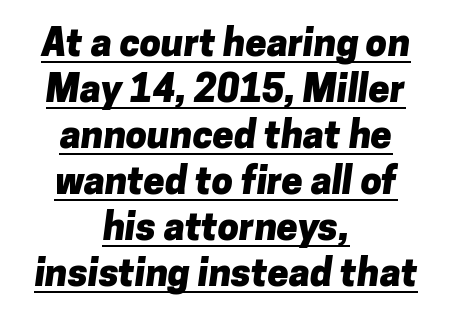
{"serif": "no", "bold": "yes", "weight": "heavy", "width": "normal", "stroke_contrast": "low", "x_height": "medium", "monospaced": "no", "underline": "yes", "align": "center", "line_spacing_ratio": 1.21, "letter_spacing": "normal", "letter_spacing_em": 0.0, "glyph_px": 38}
